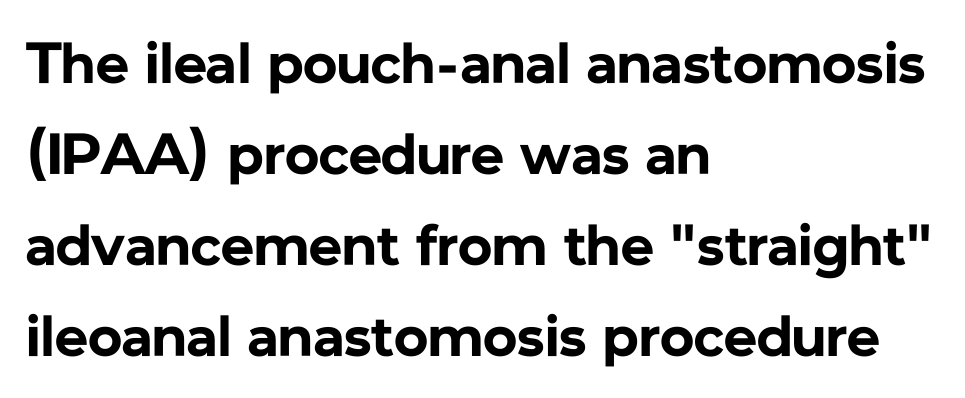
Q: Is the text bold? A: Yes.
Q: Is the text italic (slanted)? A: No, it is upright.
Q: Is the typeface a serif or a sans-serif typeface? A: Sans-serif.
Q: Is the text underlined? A: No.
Q: How is the paragraph aligned? A: Left-aligned.
Q: Is the spacing between letters normal or unusually wide? A: Normal.
Q: Is the spacing between lines tight, normal or loose? A: Normal.
Q: Width (condensed, normal, or wide)? A: Normal.
Q: Stroke contrast? A: Low.
Q: x-height? A: Medium.
Q: Monospaced? A: No.
